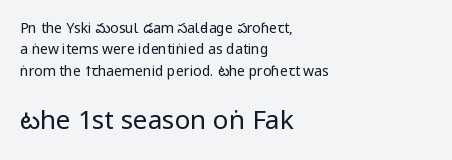
{"italic": "no", "bold": "no", "underline": "no", "align": "left", "line_spacing": "normal", "line_spacing_ratio": 1.52, "letter_spacing": "normal", "letter_spacing_em": 0.0, "larger_block": "second", "size_ratio": 1.86, "glyph_px": 26}
